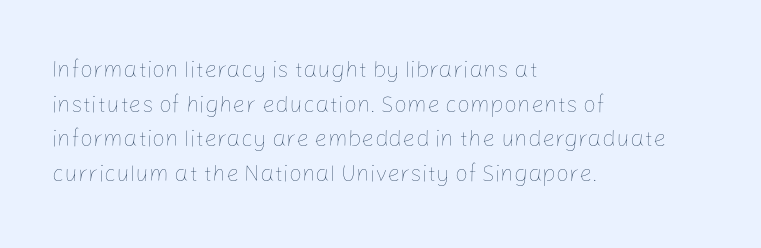
{"italic": "no", "bold": "no", "underline": "no", "align": "left", "line_spacing": "normal", "line_spacing_ratio": 1.51, "letter_spacing": "normal", "letter_spacing_em": 0.0, "glyph_px": 23}
